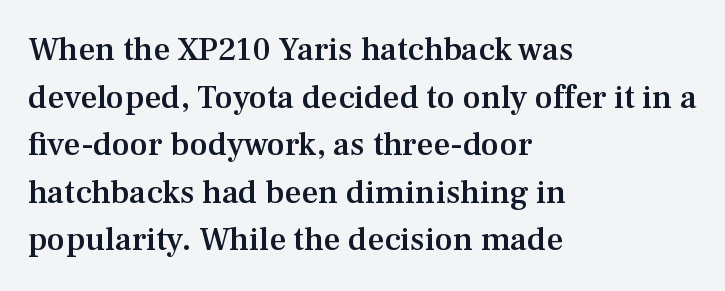
{"serif": "yes", "italic": "no", "bold": "semi", "weight": "semibold", "width": "normal", "stroke_contrast": "medium", "x_height": "medium", "monospaced": "no", "underline": "no", "align": "left", "line_spacing": "normal", "line_spacing_ratio": 1.44, "letter_spacing": "normal", "letter_spacing_em": 0.0, "glyph_px": 33}
